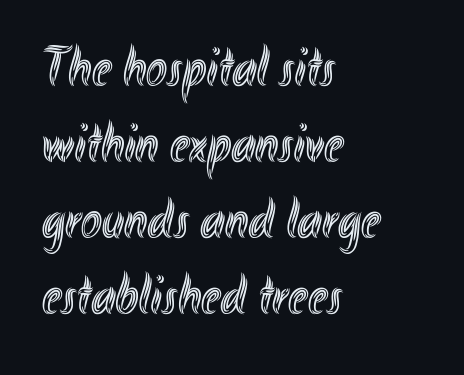
{"width": "condensed", "x_height": "small", "monospaced": "no", "underline": "no", "align": "left", "line_spacing": "normal", "line_spacing_ratio": 1.36, "letter_spacing": "normal", "letter_spacing_em": 0.0, "glyph_px": 56}
